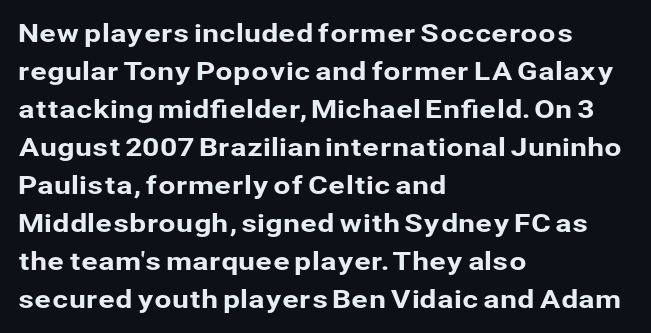
Q: Is the text italic (slanted)? A: No, it is upright.
Q: Is the text underlined? A: No.
Q: How is the paragraph aligned? A: Left-aligned.
Q: Is the spacing between letters normal or unusually wide? A: Normal.
Q: Is the spacing between lines tight, normal or loose? A: Normal.
